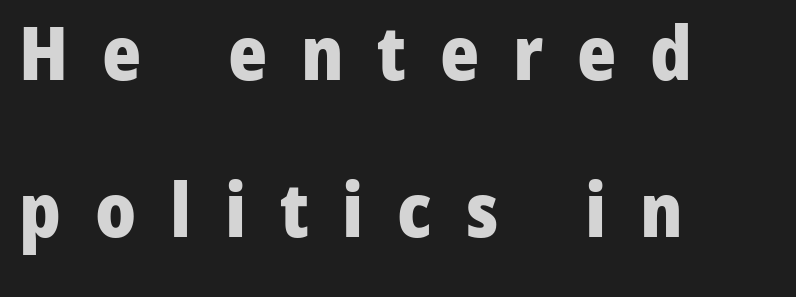
Q: Is the text bold? A: Yes.
Q: Is the text italic (slanted)? A: No, it is upright.
Q: Is the typeface a serif or a sans-serif typeface? A: Sans-serif.
Q: Is the text underlined? A: No.
Q: How is the paragraph aligned? A: Left-aligned.
Q: Is the spacing between letters normal or unusually wide? A: Unusually wide.
Q: Is the spacing between lines tight, normal or loose? A: Loose.
Q: Width (condensed, normal, or wide)? A: Normal.
Q: Stroke contrast? A: Low.
Q: x-height? A: Medium.
Q: Monospaced? A: No.
